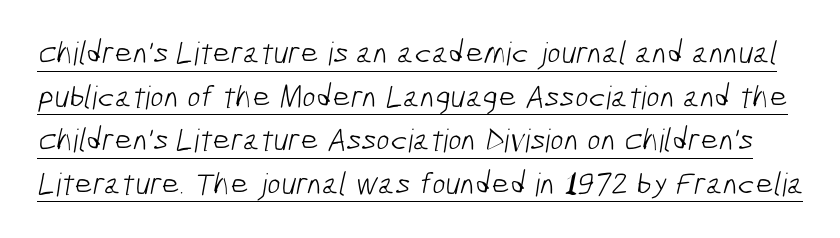
Q: Is the text bold? A: No.
Q: Is the typeface a serif or a sans-serif typeface? A: Sans-serif.
Q: Is the text underlined? A: Yes.
Q: Is the spacing between letters normal or unusually wide? A: Normal.
Q: Is the spacing between lines tight, normal or loose? A: Normal.
Q: Width (condensed, normal, or wide)? A: Condensed.
Q: Stroke contrast? A: Low.
Q: x-height? A: Medium.
Q: Monospaced? A: No.
